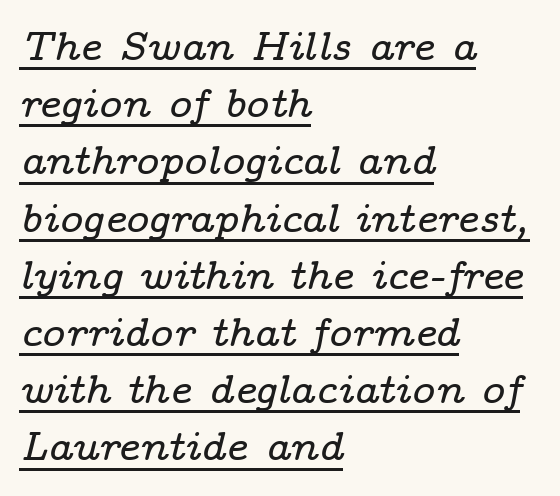
You can see a thin bar hugging the bottom of the glyphs. Letterform terminals end in serifs throughout the passage. These lines keep a tight, regular rhythm from letter to letter. These lines are set flush left with a ragged right edge.
